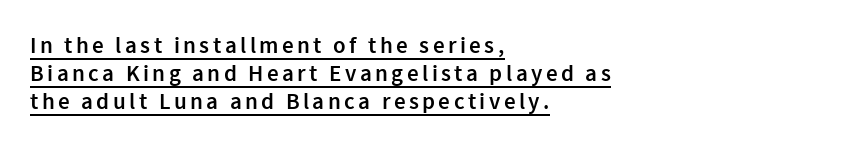
{"italic": "no", "bold": "semi", "underline": "yes", "align": "left", "line_spacing_ratio": 1.22, "glyph_px": 23}
